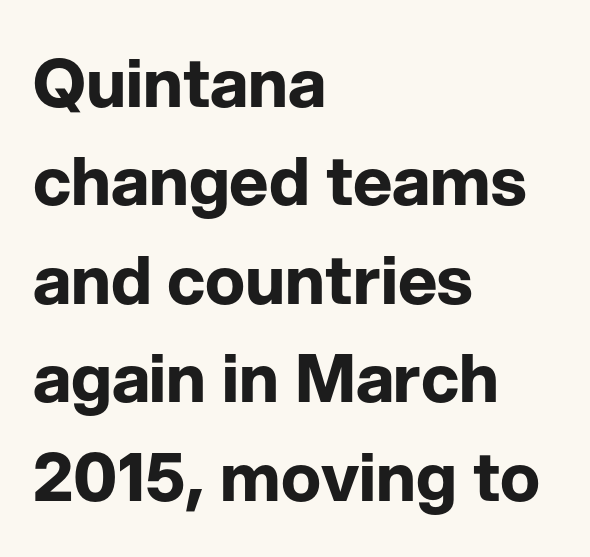
The image shows 67 px bold sans-serif type, upright; set left-aligned, normal line spacing (1.47x), normal letter spacing, not underlined; low stroke contrast and a medium x-height.
